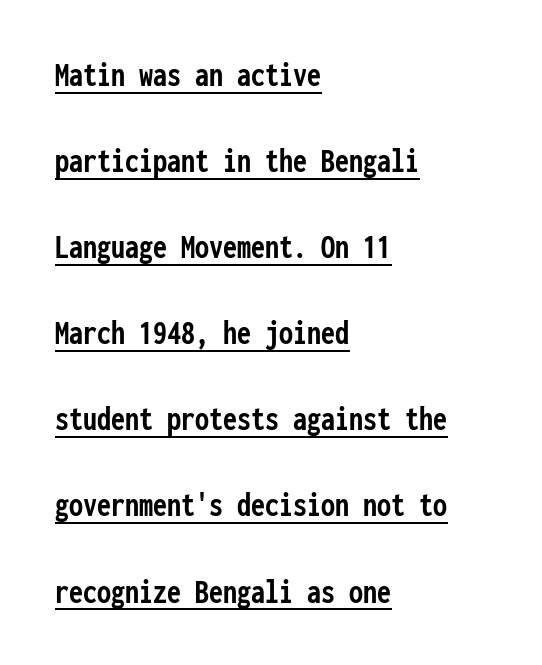
Q: Is the text bold? A: Yes.
Q: Is the text italic (slanted)? A: No, it is upright.
Q: Is the typeface a serif or a sans-serif typeface? A: Sans-serif.
Q: Is the text underlined? A: Yes.
Q: How is the paragraph aligned? A: Left-aligned.
Q: Is the spacing between letters normal or unusually wide? A: Normal.
Q: Is the spacing between lines tight, normal or loose? A: Loose.
Q: Width (condensed, normal, or wide)? A: Condensed.
Q: Stroke contrast? A: Low.
Q: x-height? A: Medium.
Q: Monospaced? A: Yes.
